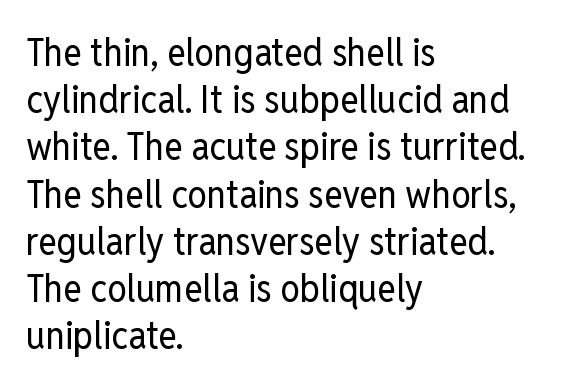
{"serif": "no", "italic": "no", "bold": "no", "weight": "regular", "width": "condensed", "stroke_contrast": "low", "x_height": "medium", "monospaced": "no", "underline": "no", "align": "left", "line_spacing_ratio": 1.21, "letter_spacing": "normal", "letter_spacing_em": 0.0, "glyph_px": 39}
